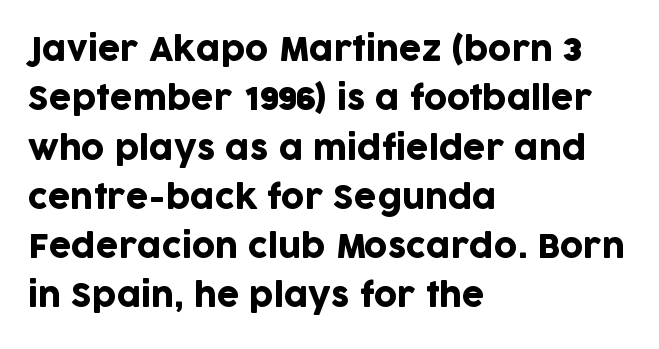
Stroke terminals: plain, sans-serif. Does extra space separate the letters? No, they use regular spacing. A clean baseline with only descenders dipping below it. How would I describe the line gaps? Plain and ordinary. The face used here is proportionally spaced, like ordinary book or web type. This sample is left-justified, so line endings fall wherever the words run out.
